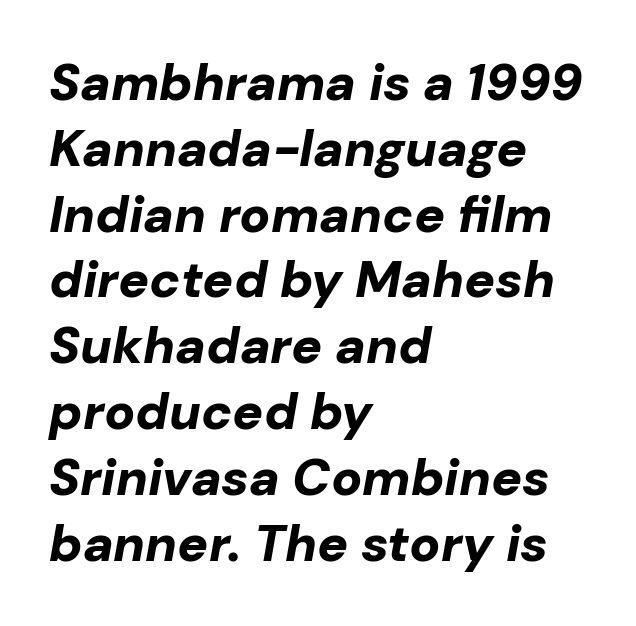
{"italic": "yes", "lean": "right", "slant_degrees": 10, "bold": "yes", "weight": "bold", "width": "normal", "stroke_contrast": "low", "x_height": "medium", "monospaced": "no", "underline": "no", "align": "left", "line_spacing": "normal", "line_spacing_ratio": 1.29, "letter_spacing": "normal", "letter_spacing_em": 0.0, "glyph_px": 51}
